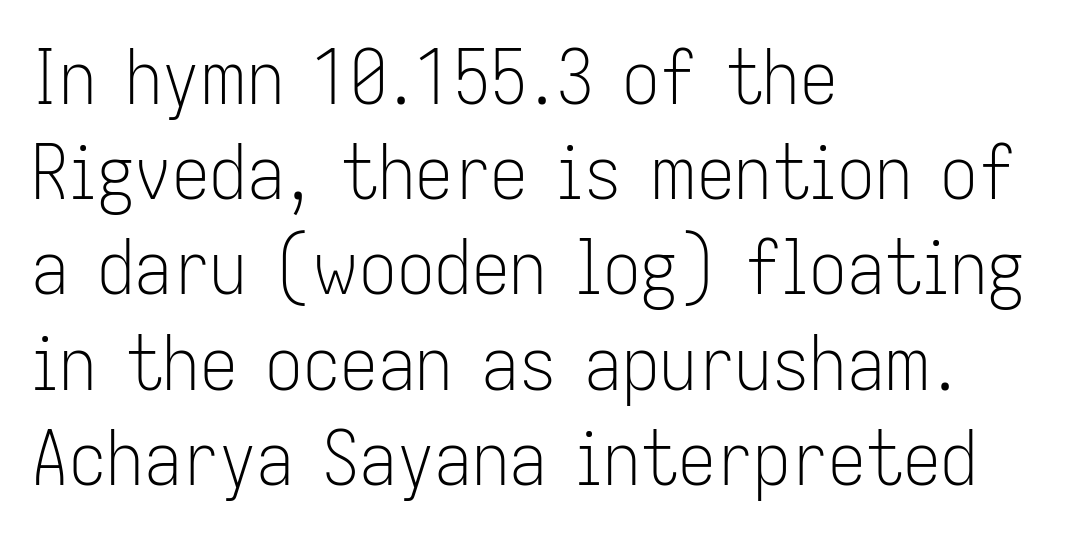
The designer left line spacing at the default. Stroke mass is kept to a normal reading level or below. In terms of posture, this sample is upright. You can tell from the bare stems that sans-serif type was used. Proportional: the letters do not fall into vertical columns.
